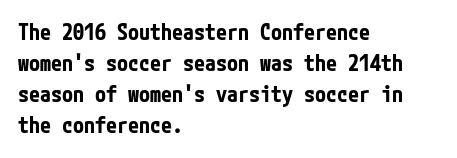
Q: Is the text bold? A: Yes.
Q: Is the text italic (slanted)? A: No, it is upright.
Q: Is the text underlined? A: No.
Q: How is the paragraph aligned? A: Left-aligned.
Q: Is the spacing between letters normal or unusually wide? A: Normal.
Q: Is the spacing between lines tight, normal or loose? A: Normal.
